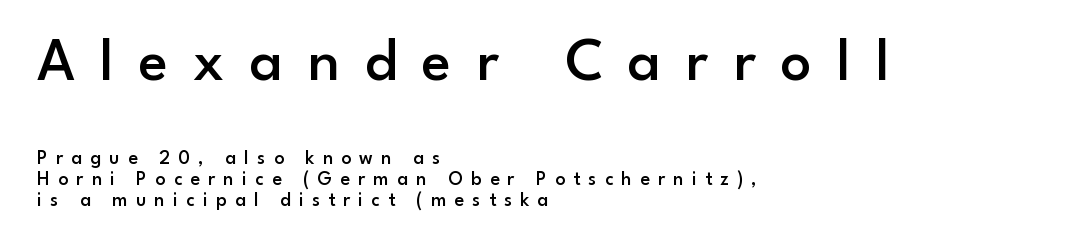
Q: Is the text bold? A: Semi-bold.
Q: Is the text italic (slanted)? A: No, it is upright.
Q: Is the typeface a serif or a sans-serif typeface? A: Sans-serif.
Q: Is the text underlined? A: No.
Q: How is the paragraph aligned? A: Left-aligned.
Q: Is the spacing between letters normal or unusually wide? A: Unusually wide.
Q: Is the spacing between lines tight, normal or loose? A: Tight.
Q: Which block of text is set in a larger size, the first (top) or the second (bottom)? A: The first (top) one.
Q: Width (condensed, normal, or wide)? A: Normal.
Q: Stroke contrast? A: Low.
Q: x-height? A: Small.
Q: Monospaced? A: No.
